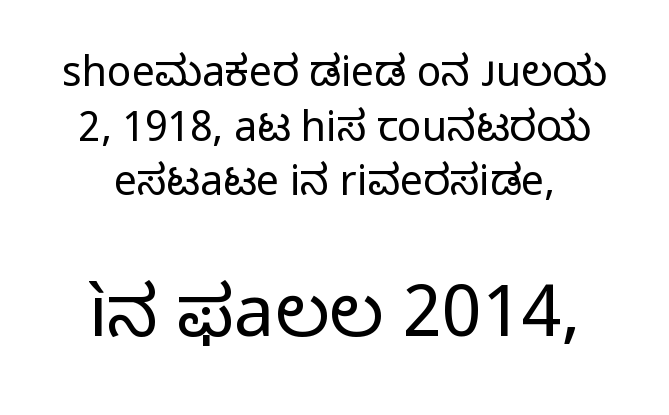
Q: Is the text bold? A: No.
Q: Is the text italic (slanted)? A: No, it is upright.
Q: Is the typeface a serif or a sans-serif typeface? A: Sans-serif.
Q: Is the text underlined? A: No.
Q: Is the spacing between letters normal or unusually wide? A: Normal.
Q: Is the spacing between lines tight, normal or loose? A: Normal.
Q: Which block of text is set in a larger size, the first (top) or the second (bottom)? A: The second (bottom) one.
Q: Width (condensed, normal, or wide)? A: Normal.
Q: Stroke contrast? A: Low.
Q: x-height? A: Medium.
Q: Monospaced? A: No.
